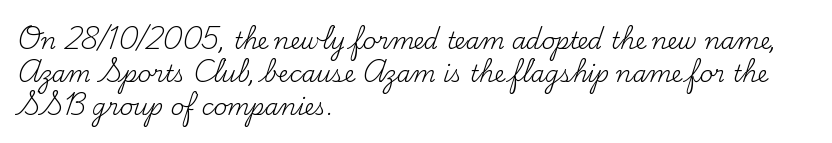
Honestly, the row spacing looks completely unremarkable. Caption: face not bold, strokes unweighted. This rendering features lettering with no underline. The setting favours the left margin, as ordinary paragraphs usually do.
